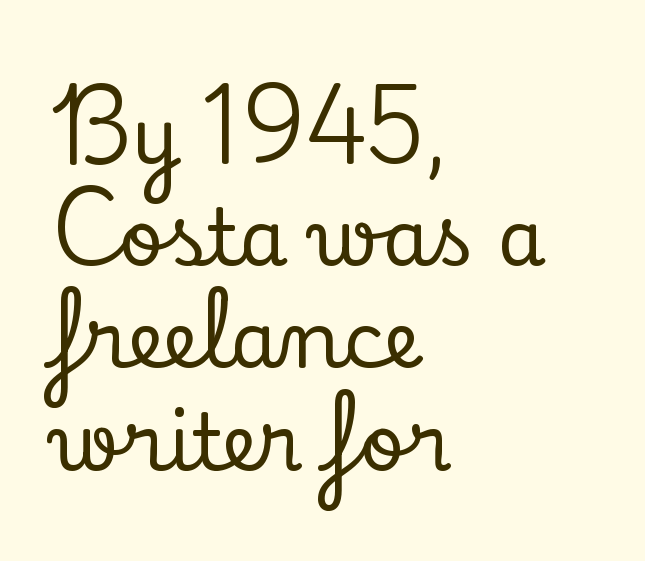
Proportional: the letters do not fall into vertical columns. Small tapered or slab feet sit at the stroke ends, so this counts as serif. The specimen reads as upright at a glance. A classic flush-left, rag-right setting is used for this passage. The strip under each line holds only bare page. Letter spacing: default.
